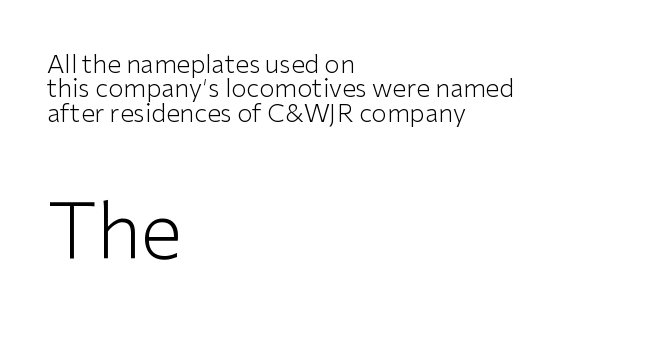
The image shows 76 px light sans-serif type, upright; set left-aligned, tight line spacing (0.98x), normal letter spacing, not underlined; the second (bottom) block is 3.04x larger; low stroke contrast and a medium x-height.
